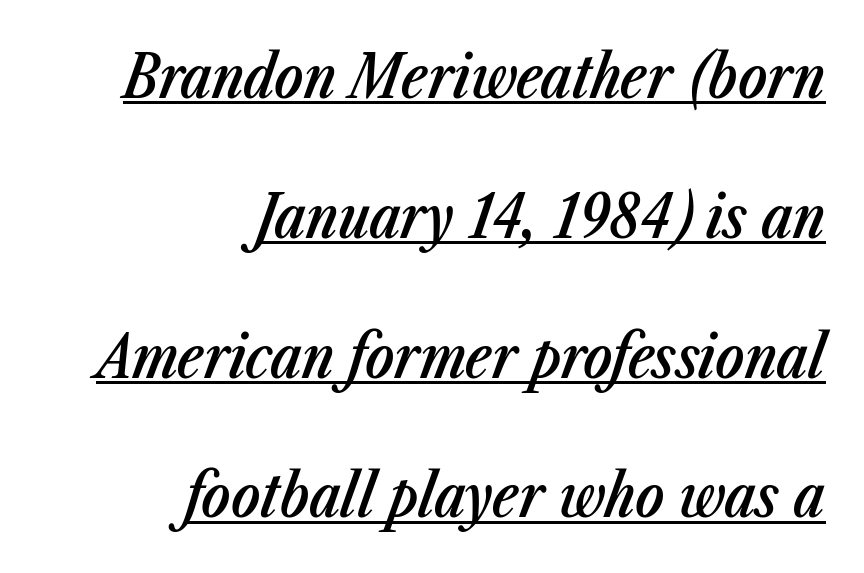
{"italic": "yes", "lean": "right", "slant_degrees": 23, "bold": "semi", "weight": "semibold", "width": "condensed", "stroke_contrast": "low", "x_height": "medium", "monospaced": "no", "underline": "yes", "align": "right", "line_spacing": "loose", "line_spacing_ratio": 2.33, "letter_spacing": "normal", "letter_spacing_em": 0.0, "glyph_px": 60}
